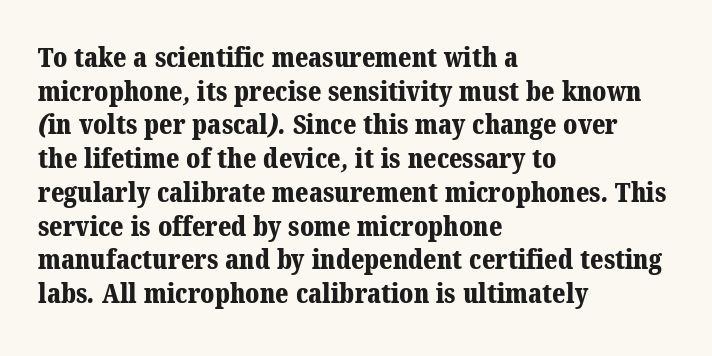
Q: Is the text bold? A: Yes.
Q: Is the text underlined? A: No.
Q: How is the paragraph aligned? A: Left-aligned.
Q: Is the spacing between letters normal or unusually wide? A: Normal.
Q: Is the spacing between lines tight, normal or loose? A: Normal.
